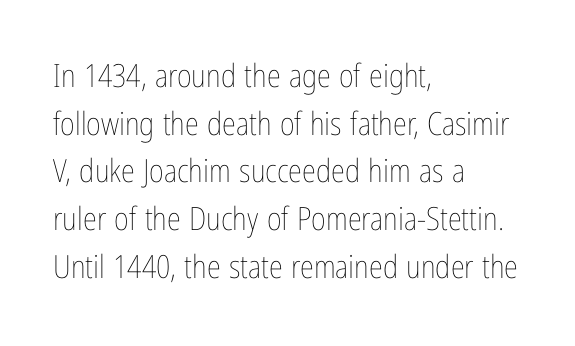
{"italic": "no", "bold": "no", "weight": "thin", "width": "condensed", "stroke_contrast": "low", "x_height": "medium", "monospaced": "no", "underline": "no", "align": "left", "line_spacing": "normal", "line_spacing_ratio": 1.49, "letter_spacing": "normal", "letter_spacing_em": 0.0, "glyph_px": 32}
